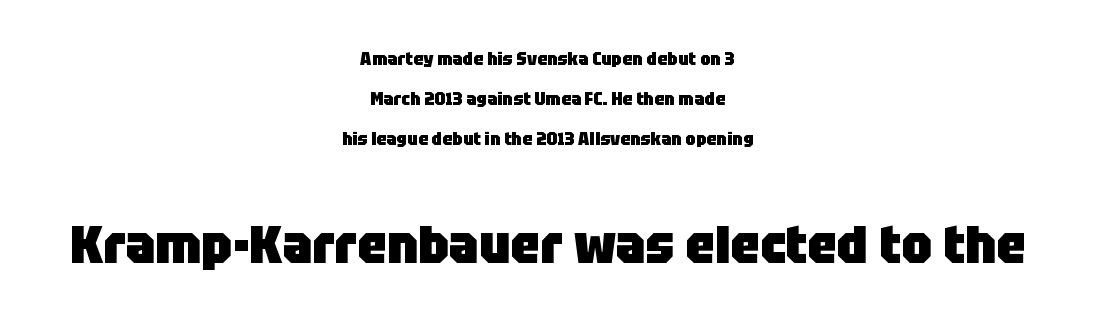
{"serif": "no", "italic": "no", "bold": "yes", "weight": "heavy", "width": "normal", "stroke_contrast": "low", "x_height": "large", "monospaced": "no", "underline": "no", "align": "center", "line_spacing": "loose", "line_spacing_ratio": 2.23, "letter_spacing": "normal", "letter_spacing_em": 0.0, "larger_block": "second", "size_ratio": 2.94, "glyph_px": 53}
